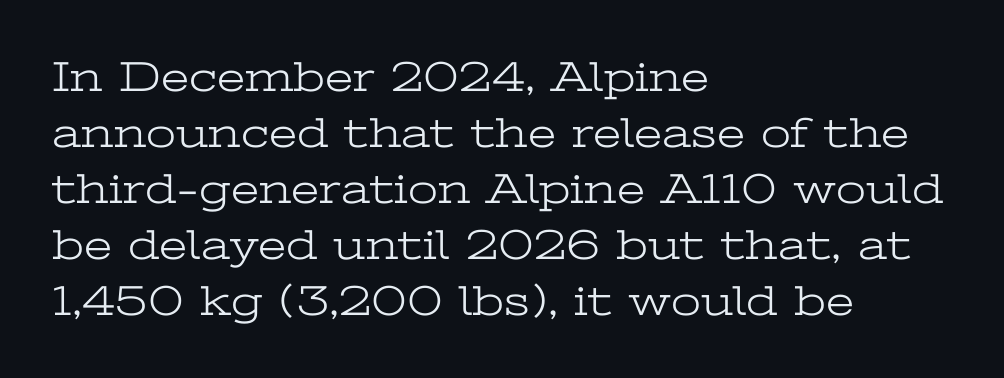
Q: Is the text bold? A: No.
Q: Is the text italic (slanted)? A: No, it is upright.
Q: Is the typeface a serif or a sans-serif typeface? A: Serif.
Q: Is the text underlined? A: No.
Q: How is the paragraph aligned? A: Left-aligned.
Q: Is the spacing between letters normal or unusually wide? A: Normal.
Q: Is the spacing between lines tight, normal or loose? A: Normal.
Q: Width (condensed, normal, or wide)? A: Wide.
Q: Stroke contrast? A: Low.
Q: x-height? A: Medium.
Q: Monospaced? A: No.
